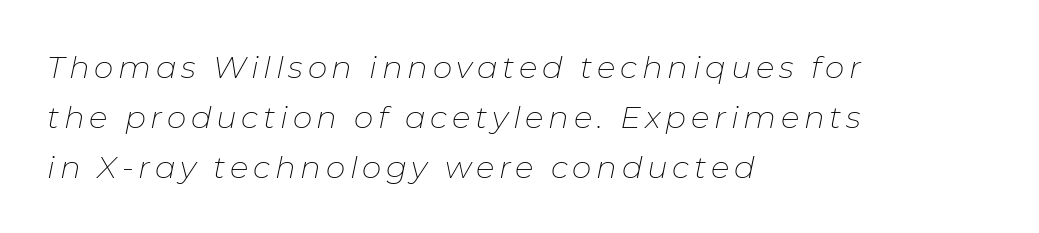
Q: Is the text bold? A: No.
Q: Is the text italic (slanted)? A: Yes, it leans right by about 11 degrees.
Q: Is the text underlined? A: No.
Q: How is the paragraph aligned? A: Left-aligned.
Q: Is the spacing between lines tight, normal or loose? A: Normal.
Q: Width (condensed, normal, or wide)? A: Normal.
Q: Stroke contrast? A: Low.
Q: x-height? A: Medium.
Q: Monospaced? A: No.
